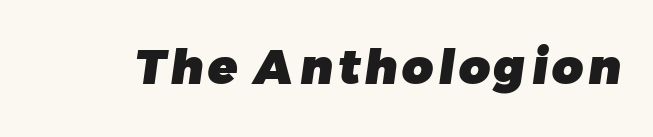
Each glyph is drawn with heavy, bold strokes. I'd call this a sans setting — the letters go barefoot. The letters advance in unequal steps, a hallmark of proportional type. Words float on clear page, feet unadorned.
